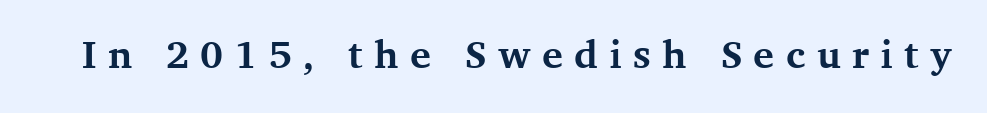
Q: Is the text bold? A: Yes.
Q: Is the text italic (slanted)? A: No, it is upright.
Q: Is the typeface a serif or a sans-serif typeface? A: Serif.
Q: Is the text underlined? A: No.
Q: Is the spacing between letters normal or unusually wide? A: Unusually wide.
Q: Width (condensed, normal, or wide)? A: Normal.
Q: Stroke contrast? A: Medium.
Q: x-height? A: Medium.
Q: Monospaced? A: No.
